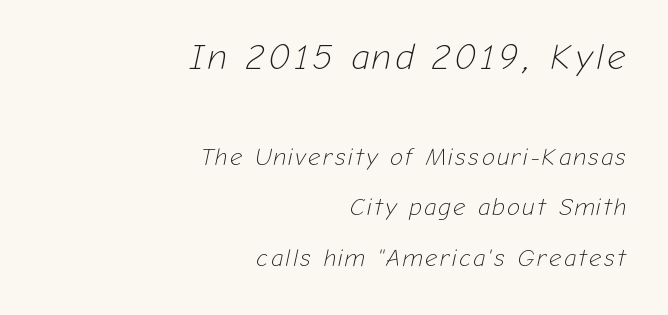
The image shows 36 px light type, italic (leaning right); set right-aligned, loose line spacing (2.11x), not underlined; the first (top) block is 1.5x larger; low stroke contrast and a medium x-height.
